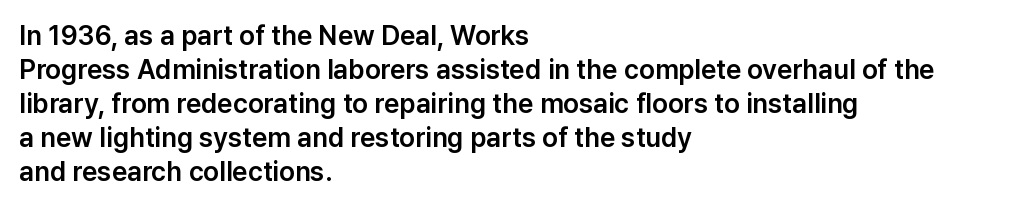
Q: Is the text italic (slanted)? A: No, it is upright.
Q: Is the text underlined? A: No.
Q: How is the paragraph aligned? A: Left-aligned.
Q: Is the spacing between letters normal or unusually wide? A: Normal.
Q: Is the spacing between lines tight, normal or loose? A: Normal.
